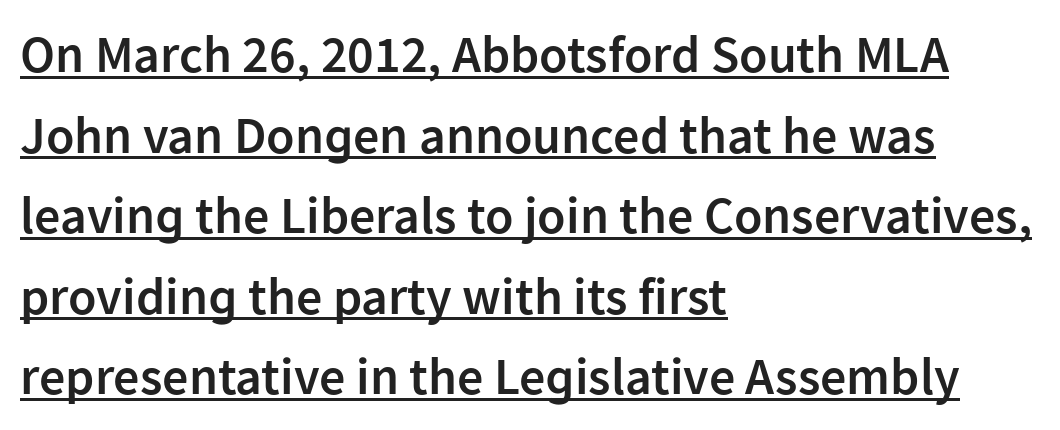
The image shows 52 px semibold sans-serif type, upright; set left-aligned, normal line spacing (1.55x), normal letter spacing, underlined; low stroke contrast and a medium x-height.
